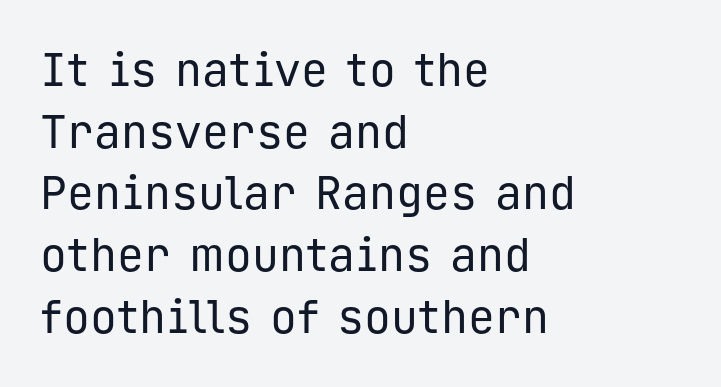
Ascenders rise straight up at ninety degrees. Nobody touched the tracking dial on this one. Letterform terminals end flat and unadorned throughout the passage. Casual observation: everything's shoved over to the left.
